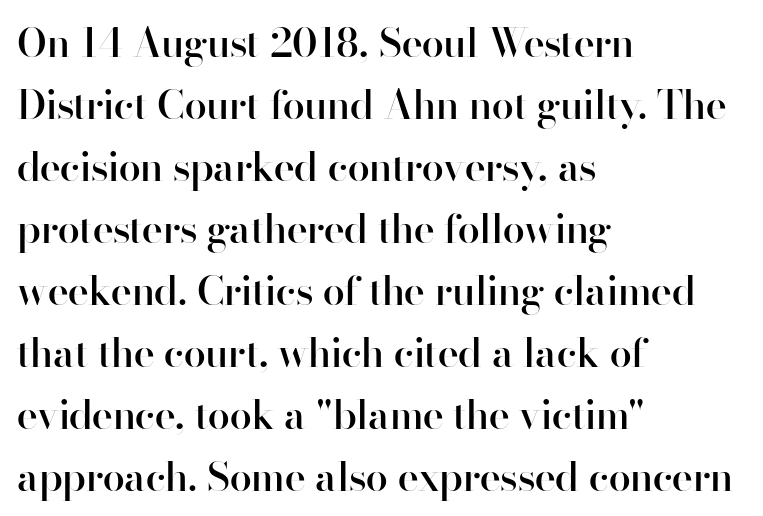
The image shows 40 px semibold sans-serif type, upright; set left-aligned, normal line spacing (1.55x), normal letter spacing, not underlined; high stroke contrast and a small x-height.
